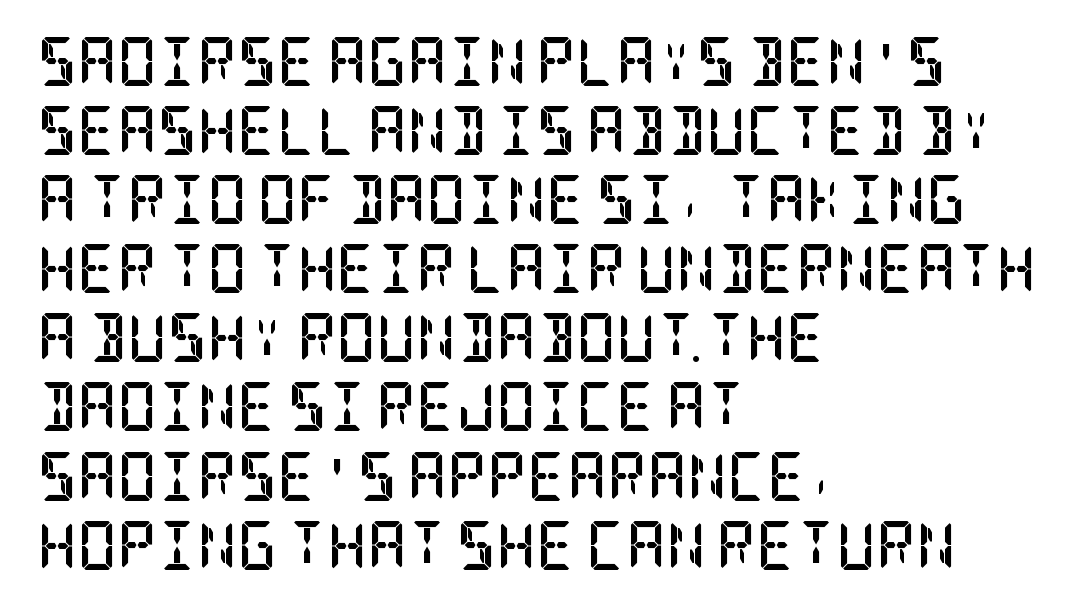
This sample uses a serif face. The axis of the letterforms is exactly vertical. Rule under the text: the space is simply empty. A classic flush-left, rag-right setting is used for this passage.
